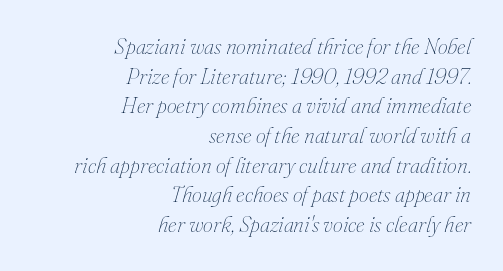
Standard letterfit; no display-style spreading of the glyphs. Underlining? Definitely not there. You can tell it's italic because the verticals aren't actually vertical. Weight: regular or lighter. If you drew a ruler down the right edge, every line would touch it.
